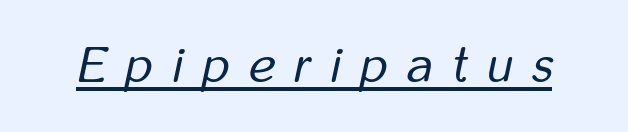
The image shows 50 px regular-weight, condensed type, italic (leaning right); set unusually wide letter spacing (+0.39 em), underlined; low stroke contrast and a medium x-height.
